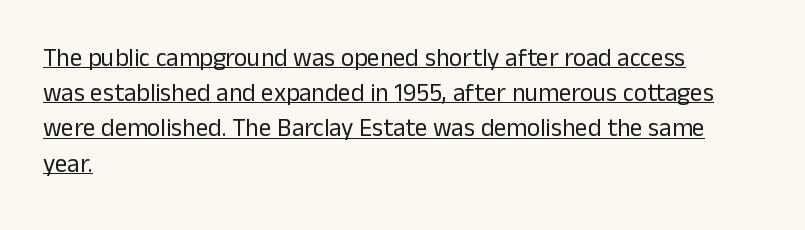
The image shows 25 px text type, upright; set left-aligned, normal line spacing (1.41x), normal letter spacing, underlined.
